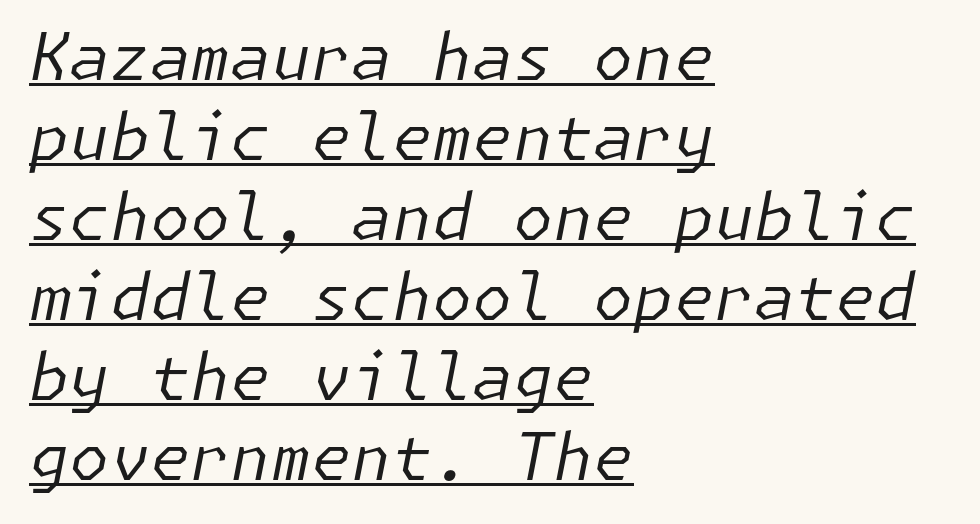
Q: Is the text bold? A: No.
Q: Is the text italic (slanted)? A: Yes, it leans right by about 11 degrees.
Q: Is the text underlined? A: Yes.
Q: How is the paragraph aligned? A: Left-aligned.
Q: Is the spacing between letters normal or unusually wide? A: Normal.
Q: Width (condensed, normal, or wide)? A: Normal.
Q: Stroke contrast? A: Low.
Q: x-height? A: Medium.
